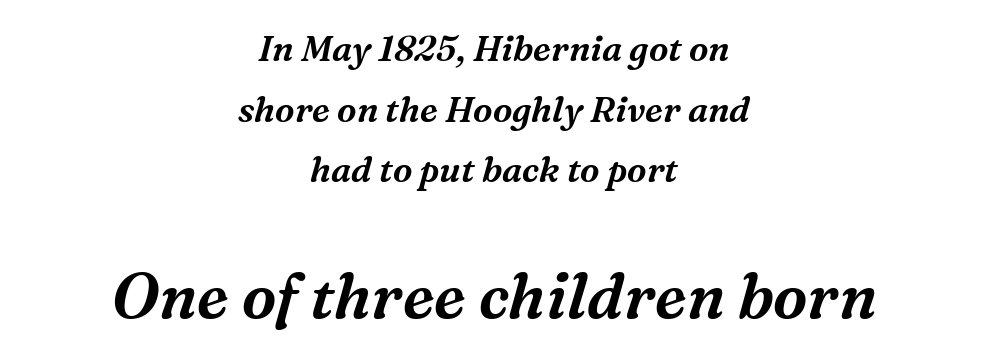
The image shows 62 px serif type, italic (leaning right); set centered, line spacing 1.73x, normal letter spacing, not underlined; the second (bottom) block is 1.77x larger; medium stroke contrast and a medium x-height.
